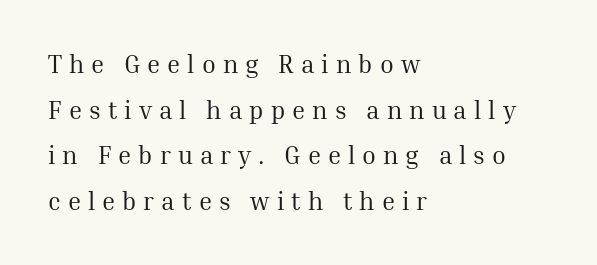
Q: Is the text bold? A: No.
Q: Is the text italic (slanted)? A: No, it is upright.
Q: Is the text underlined? A: No.
Q: How is the paragraph aligned? A: Left-aligned.
Q: Is the spacing between letters normal or unusually wide? A: Unusually wide.
